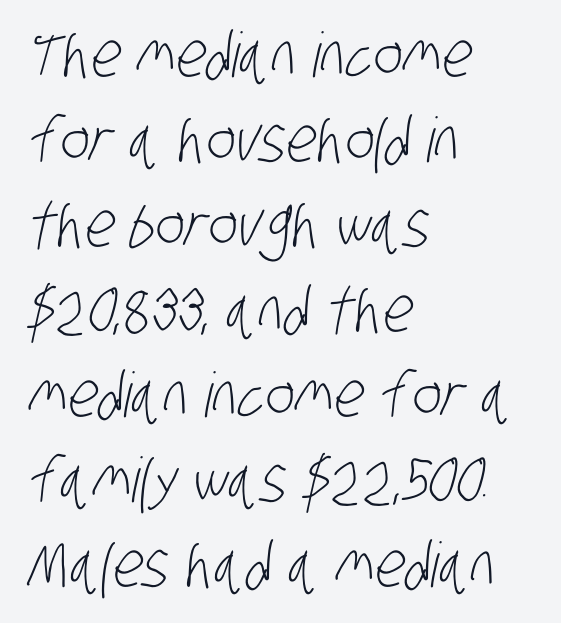
The image shows 62 px light, condensed sans-serif type; set left-aligned, normal line spacing (1.37x), normal letter spacing, not underlined; low stroke contrast and a large x-height.
